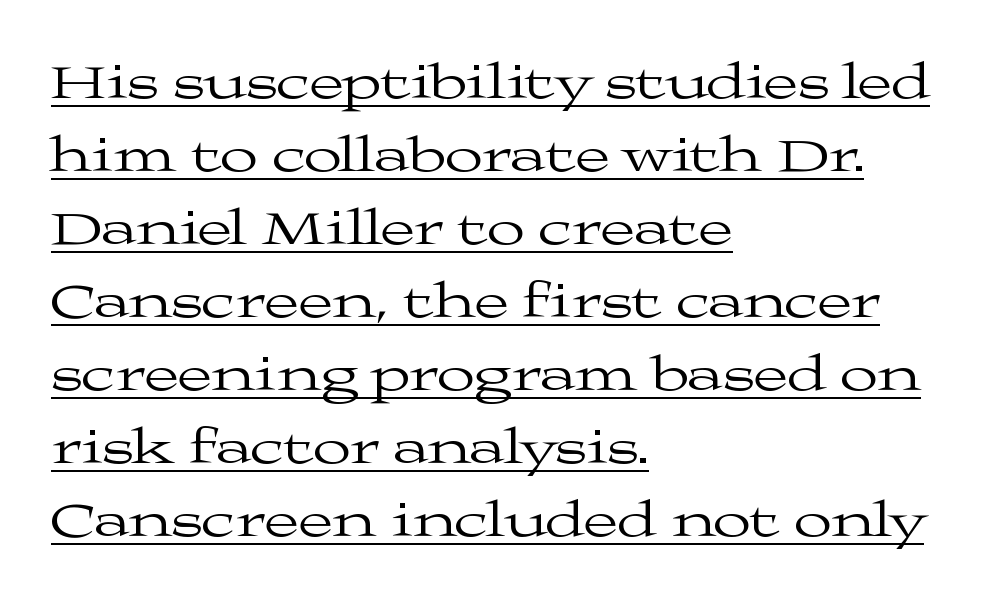
Unlike italic type, these characters show no tilt at all. Compared with a typical body face, this is equally light or lighter still. Horizontally, the lines are justified to the leading edge only. The letterforms sit shoulder to shoulder at normal distance. The type family on display is of the serif kind. Vertically, the passage feels balanced, rows spaced as you'd expect.
